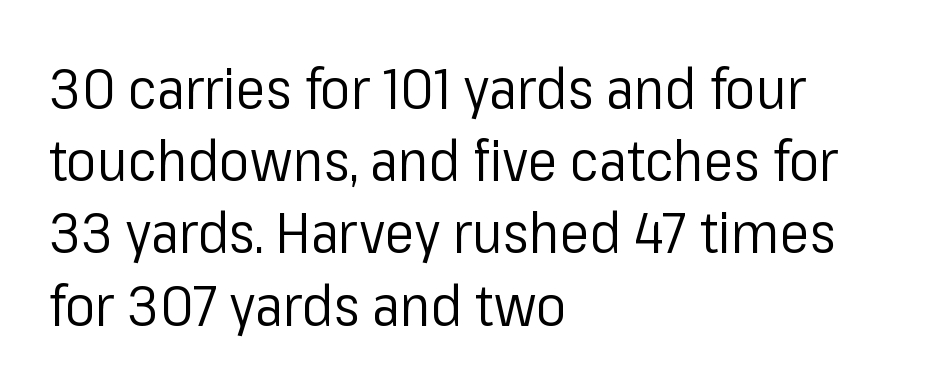
Q: Is the text bold? A: No.
Q: Is the text italic (slanted)? A: No, it is upright.
Q: Is the typeface a serif or a sans-serif typeface? A: Sans-serif.
Q: Is the text underlined? A: No.
Q: How is the paragraph aligned? A: Left-aligned.
Q: Is the spacing between letters normal or unusually wide? A: Normal.
Q: Is the spacing between lines tight, normal or loose? A: Normal.
Q: Width (condensed, normal, or wide)? A: Normal.
Q: Stroke contrast? A: Low.
Q: x-height? A: Medium.
Q: Monospaced? A: No.
